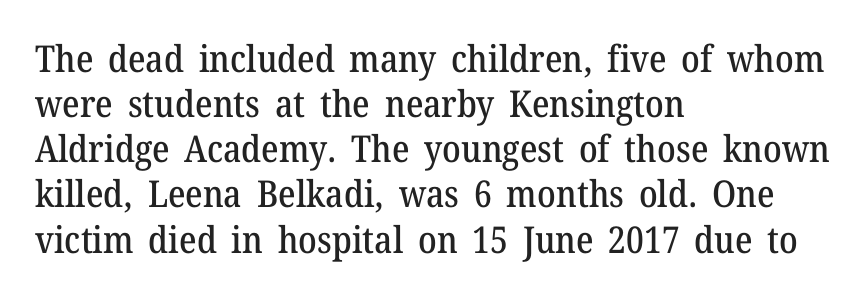
The image shows 37 px serif type, upright; set left-aligned, line spacing 1.22x, normal letter spacing, not underlined; medium stroke contrast and a medium x-height.
